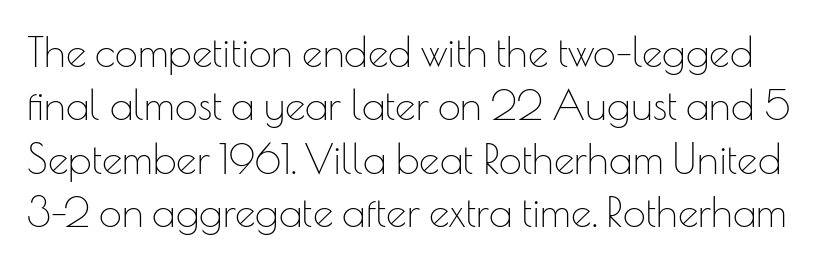
The image shows 41 px thin sans-serif type, upright; set normal line spacing (1.3x), normal letter spacing, not underlined; low stroke contrast and a small x-height.
